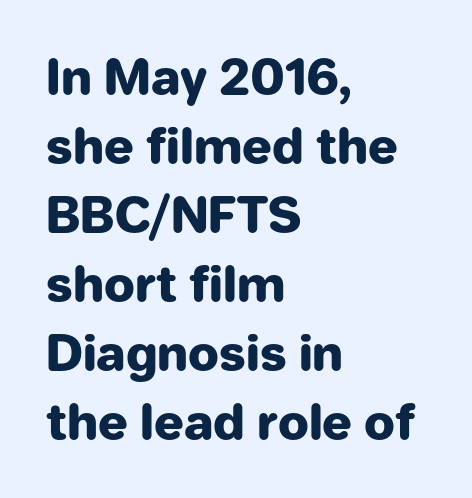
In terms of letterspacing, this is plain default setting. Each row of text sits above clean, open space. Typeset ragged right — the left edge is the straight one. Every stem runs plumb, perpendicular to the baseline. The face used here is proportionally spaced, like ordinary book or web type.
